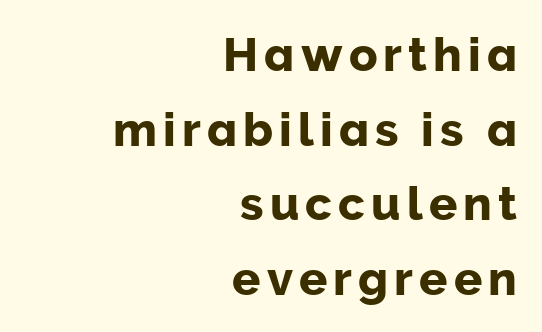
These lines are rendered in a variable-pitch font. A bare baseline throughout the passage. Where is the straight margin? On the right. Regular leading. The glyphs in this specimen are sans serif.
